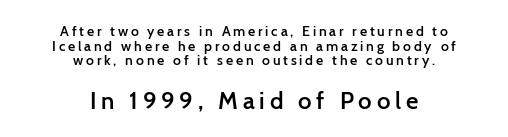
Q: Is the text bold? A: Semi-bold.
Q: Is the text italic (slanted)? A: No, it is upright.
Q: Is the text underlined? A: No.
Q: How is the paragraph aligned? A: Centered.
Q: Is the spacing between letters normal or unusually wide? A: Unusually wide.
Q: Is the spacing between lines tight, normal or loose? A: Tight.
Q: Which block of text is set in a larger size, the first (top) or the second (bottom)? A: The second (bottom) one.
